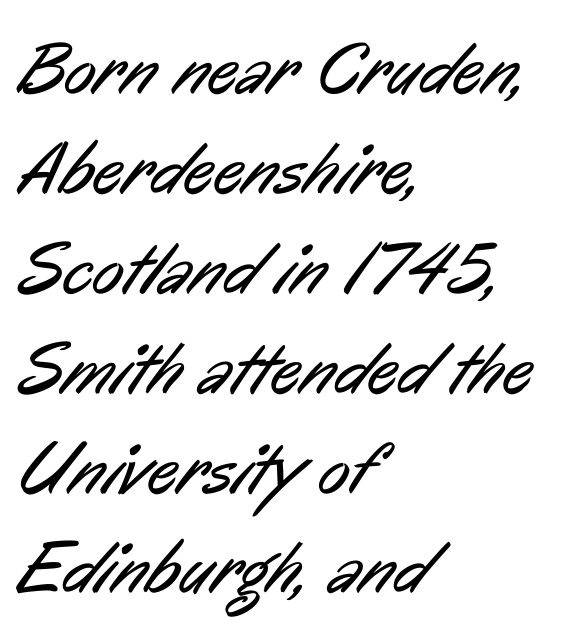
Q: Is the text bold? A: No.
Q: Is the typeface a serif or a sans-serif typeface? A: Sans-serif.
Q: Is the text underlined? A: No.
Q: How is the paragraph aligned? A: Left-aligned.
Q: Is the spacing between letters normal or unusually wide? A: Normal.
Q: Is the spacing between lines tight, normal or loose? A: Normal.
Q: Width (condensed, normal, or wide)? A: Condensed.
Q: Stroke contrast? A: Low.
Q: x-height? A: Medium.
Q: Monospaced? A: No.
